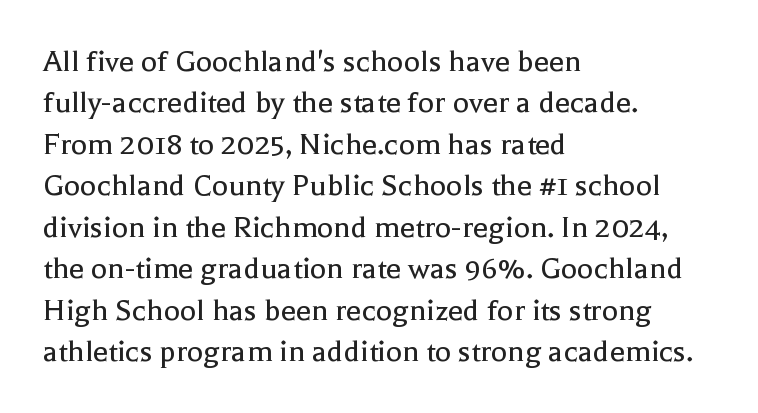
Q: Is the text bold? A: No.
Q: Is the text italic (slanted)? A: No, it is upright.
Q: Is the typeface a serif or a sans-serif typeface? A: Serif.
Q: Is the text underlined? A: No.
Q: How is the paragraph aligned? A: Left-aligned.
Q: Is the spacing between letters normal or unusually wide? A: Normal.
Q: Width (condensed, normal, or wide)? A: Normal.
Q: x-height? A: Medium.
Q: Monospaced? A: No.
